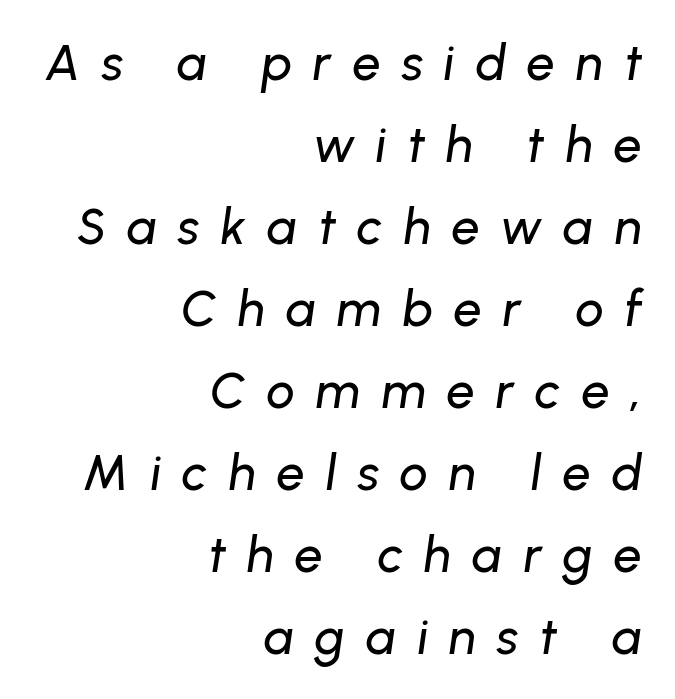
Quick note: interline space is typical. Check the space under the baseline: it is left empty. Alignment: flush right. Here the designer chose a conventional face with non-uniform glyph widths.
